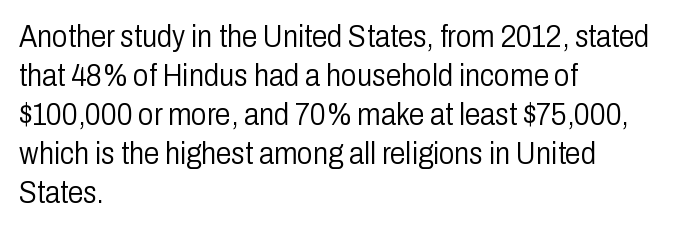
Q: Is the text bold? A: No.
Q: Is the text italic (slanted)? A: No, it is upright.
Q: Is the typeface a serif or a sans-serif typeface? A: Sans-serif.
Q: Is the text underlined? A: No.
Q: How is the paragraph aligned? A: Left-aligned.
Q: Is the spacing between letters normal or unusually wide? A: Normal.
Q: Is the spacing between lines tight, normal or loose? A: Normal.
Q: Width (condensed, normal, or wide)? A: Condensed.
Q: Stroke contrast? A: Low.
Q: x-height? A: Medium.
Q: Monospaced? A: No.
